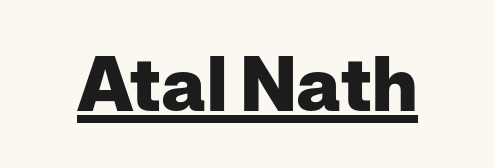
Q: Is the text bold? A: Yes.
Q: Is the text italic (slanted)? A: No, it is upright.
Q: Is the typeface a serif or a sans-serif typeface? A: Sans-serif.
Q: Is the text underlined? A: Yes.
Q: Is the spacing between letters normal or unusually wide? A: Normal.
Q: Width (condensed, normal, or wide)? A: Normal.
Q: Stroke contrast? A: Low.
Q: x-height? A: Medium.
Q: Monospaced? A: No.
